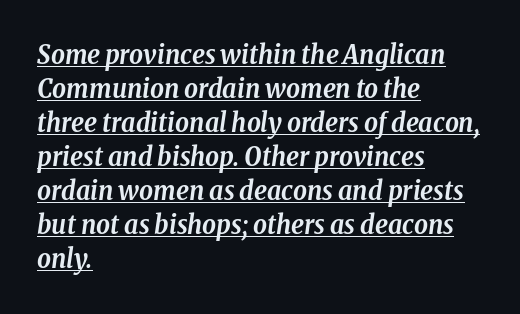
The image shows 27 px bold type, italic (leaning right); set left-aligned, normal line spacing (1.26x), normal letter spacing, underlined.
